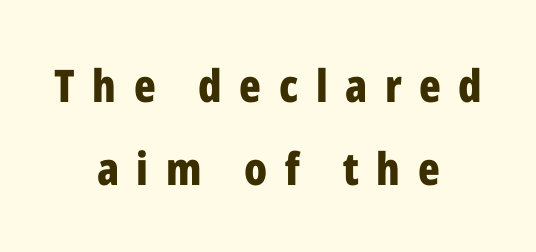
{"serif": "no", "italic": "no", "bold": "yes", "weight": "bold", "width": "condensed", "stroke_contrast": "low", "x_height": "medium", "monospaced": "no", "underline": "no", "align": "center", "line_spacing_ratio": 1.84, "letter_spacing": "wide", "letter_spacing_em": 0.39, "glyph_px": 45}
